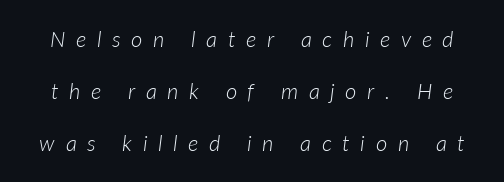
{"italic": "yes", "lean": "right", "slant_degrees": 7, "bold": "no", "underline": "no", "line_spacing": "loose", "line_spacing_ratio": 2.37, "letter_spacing": "wide", "letter_spacing_em": 0.48, "glyph_px": 22}
